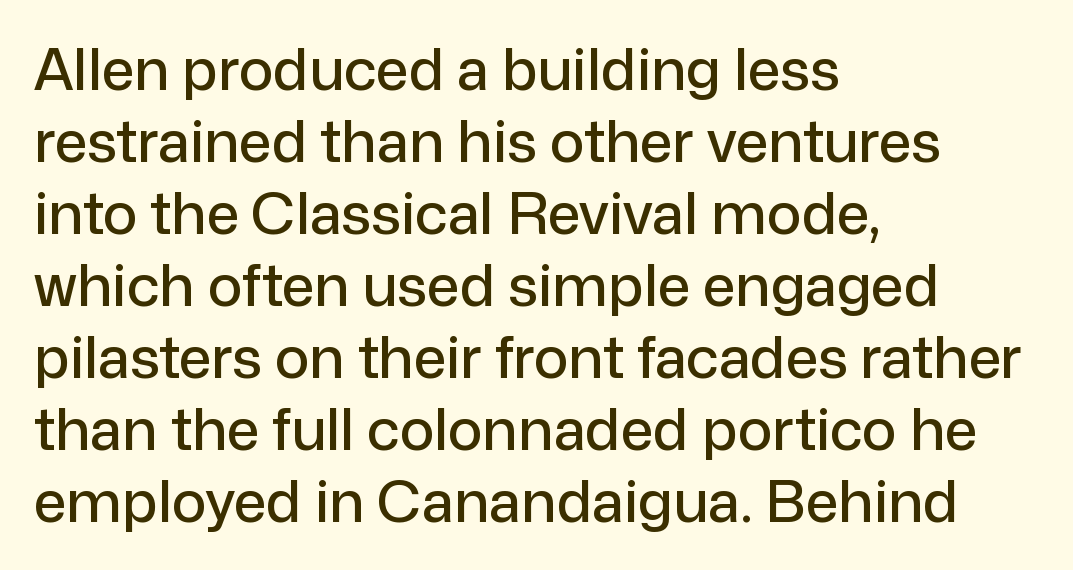
{"serif": "no", "italic": "no", "width": "normal", "stroke_contrast": "low", "x_height": "medium", "monospaced": "no", "underline": "no", "align": "left", "line_spacing_ratio": 1.24, "letter_spacing": "normal", "letter_spacing_em": 0.0, "glyph_px": 58}
